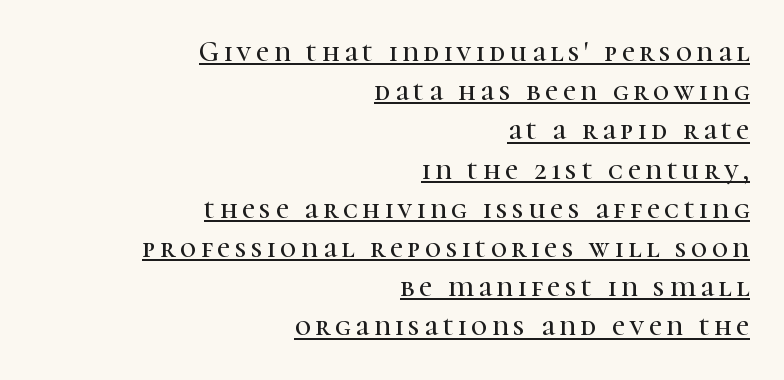
The image shows 28 px serif type, upright; set right-aligned, normal line spacing (1.4x), underlined; high stroke contrast and a medium x-height.
